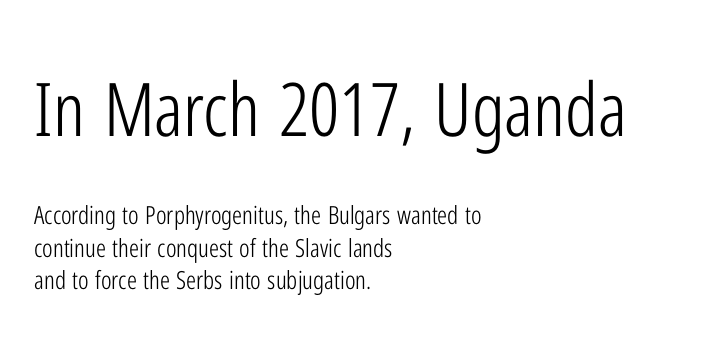
Leading matches the norm, producing a regular column. Honestly, there is no underline to notice here at all. The characters display no serif detailing; their extremities are plain. Standard letterfit; no display-style spreading of the glyphs.
